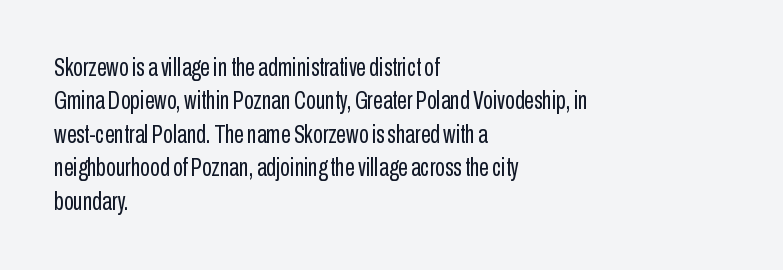
{"italic": "no", "bold": "no", "underline": "no", "align": "left", "line_spacing": "normal", "line_spacing_ratio": 1.34, "letter_spacing": "normal", "letter_spacing_em": 0.0, "glyph_px": 25}
